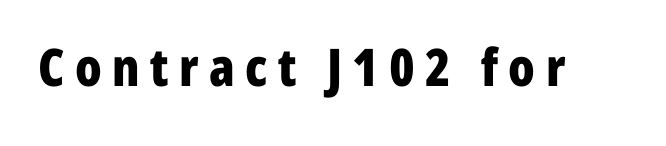
The image shows 52 px bold, condensed sans-serif type, upright; set unusually wide letter spacing (+0.2 em), not underlined; low stroke contrast and a medium x-height.
